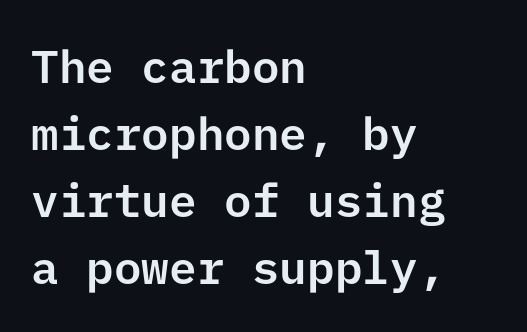
The image shows 46 px sans-serif type, upright; set left-aligned, normal line spacing (1.46x), normal letter spacing, not underlined; low stroke contrast and a medium x-height.
